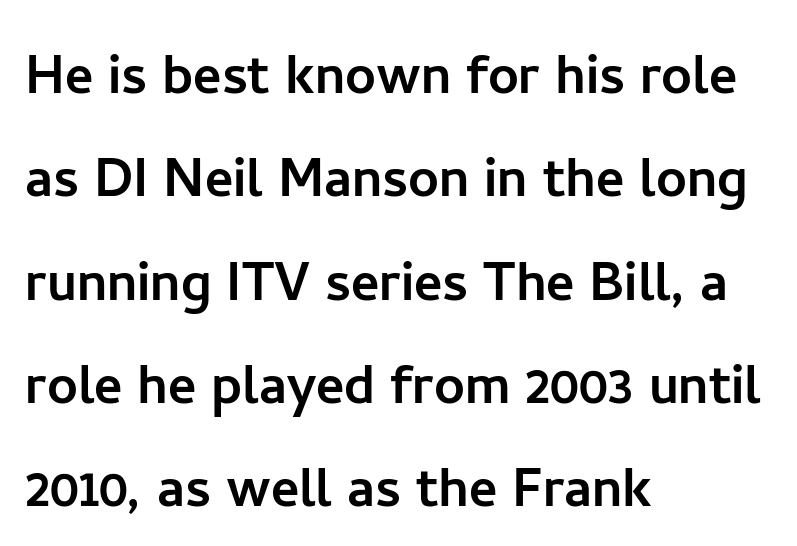
Q: Is the text italic (slanted)? A: No, it is upright.
Q: Is the typeface a serif or a sans-serif typeface? A: Sans-serif.
Q: Is the text underlined? A: No.
Q: How is the paragraph aligned? A: Left-aligned.
Q: Is the spacing between letters normal or unusually wide? A: Normal.
Q: Is the spacing between lines tight, normal or loose? A: Normal.
Q: Width (condensed, normal, or wide)? A: Normal.
Q: Stroke contrast? A: Low.
Q: x-height? A: Medium.
Q: Monospaced? A: No.
